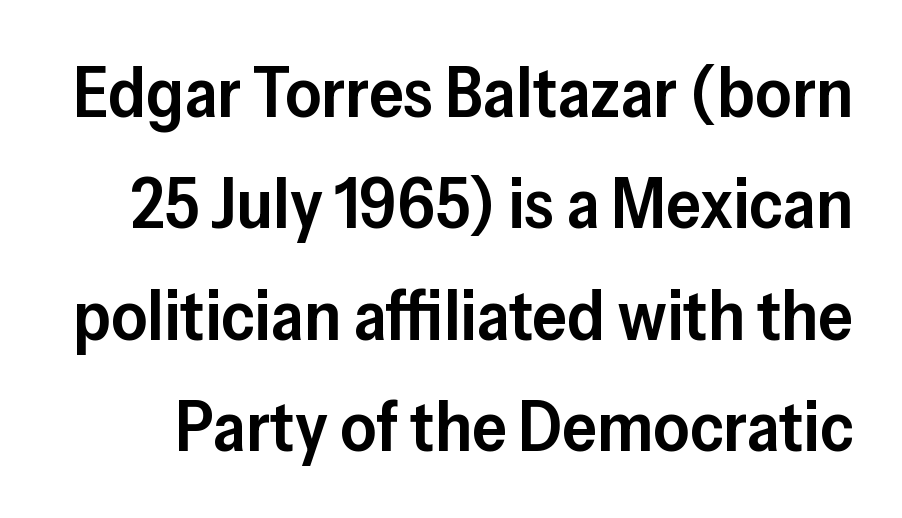
The image shows 70 px semibold sans-serif type, upright; set normal line spacing (1.59x), normal letter spacing, not underlined; low stroke contrast and a medium x-height.
